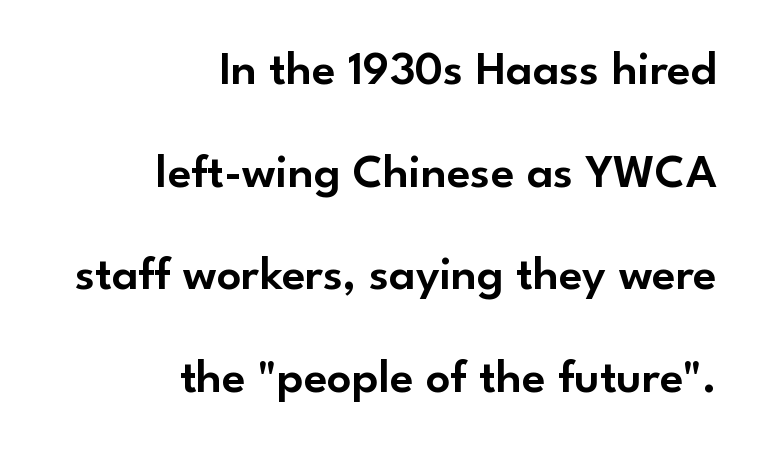
The image shows 48 px sans-serif type, upright; set right-aligned, loose line spacing (2.14x), normal letter spacing, not underlined; low stroke contrast and a small x-height.
